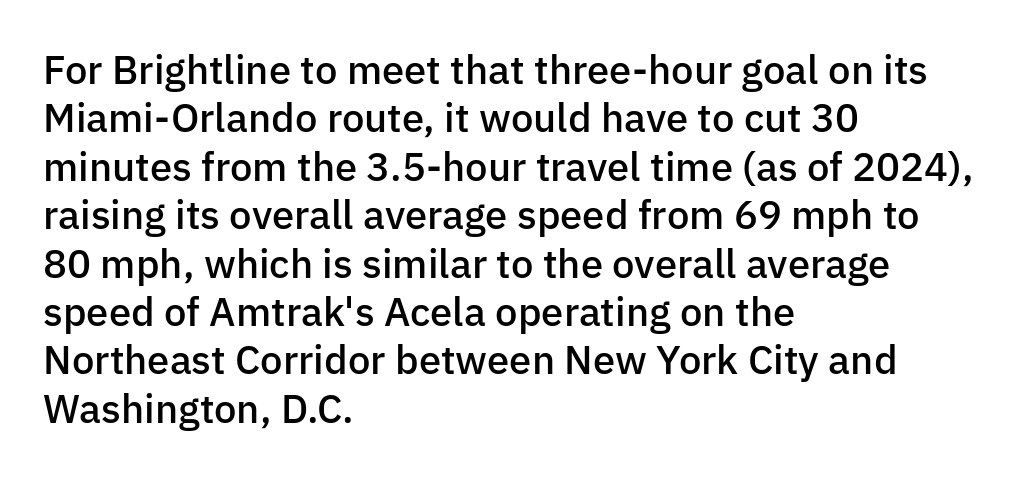
{"serif": "no", "italic": "no", "bold": "semi", "weight": "semibold", "width": "normal", "stroke_contrast": "low", "x_height": "medium", "monospaced": "no", "underline": "no", "align": "left", "line_spacing_ratio": 1.21, "letter_spacing": "normal", "letter_spacing_em": 0.0, "glyph_px": 40}
